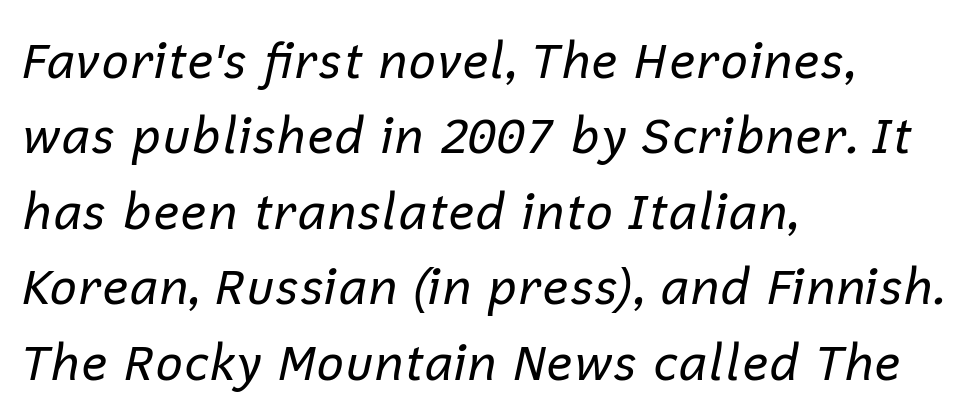
Glyph-to-glyph distance matches everyday printed text. Bold? No — there's no thickening of the strokes. The letters advance in unequal steps, a hallmark of proportional type. Quick note: underline off. Emphasis-style slanted type is in use. How would I describe the line gaps? Plain and ordinary.
